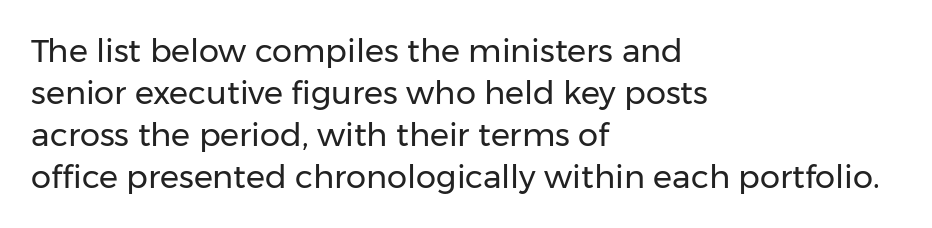
Q: Is the text bold? A: No.
Q: Is the text italic (slanted)? A: No, it is upright.
Q: Is the typeface a serif or a sans-serif typeface? A: Sans-serif.
Q: Is the text underlined? A: No.
Q: How is the paragraph aligned? A: Left-aligned.
Q: Is the spacing between letters normal or unusually wide? A: Normal.
Q: Is the spacing between lines tight, normal or loose? A: Normal.
Q: Width (condensed, normal, or wide)? A: Normal.
Q: Stroke contrast? A: Low.
Q: x-height? A: Medium.
Q: Monospaced? A: No.
